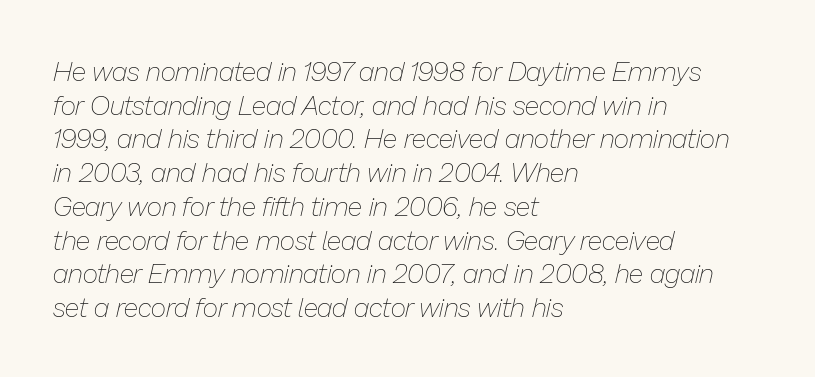
The image shows 27 px text type, italic (leaning right); set left-aligned, normal line spacing (1.25x), normal letter spacing, not underlined.
